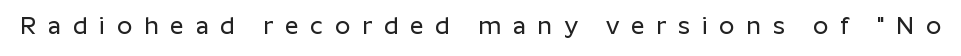
{"italic": "no", "underline": "no", "letter_spacing": "wide", "letter_spacing_em": 0.49, "glyph_px": 24}
